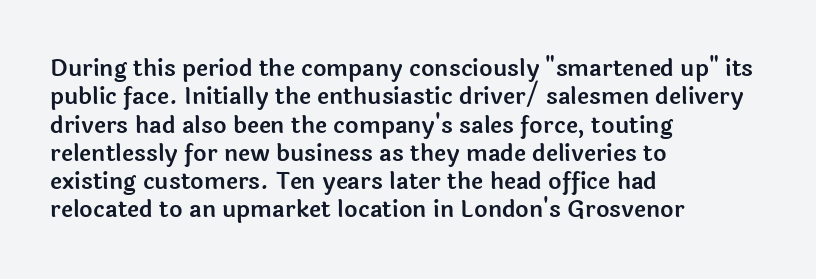
Q: Is the text italic (slanted)? A: No, it is upright.
Q: Is the text underlined? A: No.
Q: How is the paragraph aligned? A: Left-aligned.
Q: Is the spacing between letters normal or unusually wide? A: Normal.
